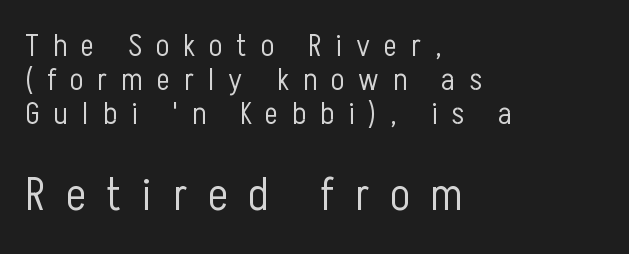
Q: Is the text bold? A: No.
Q: Is the text italic (slanted)? A: No, it is upright.
Q: Is the typeface a serif or a sans-serif typeface? A: Sans-serif.
Q: Is the text underlined? A: No.
Q: How is the paragraph aligned? A: Left-aligned.
Q: Is the spacing between letters normal or unusually wide? A: Unusually wide.
Q: Is the spacing between lines tight, normal or loose? A: Tight.
Q: Which block of text is set in a larger size, the first (top) or the second (bottom)? A: The second (bottom) one.
Q: Width (condensed, normal, or wide)? A: Condensed.
Q: Stroke contrast? A: Low.
Q: x-height? A: Medium.
Q: Monospaced? A: No.
